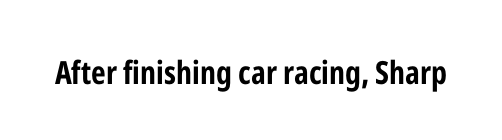
{"serif": "no", "italic": "no", "bold": "yes", "weight": "bold", "width": "condensed", "stroke_contrast": "low", "x_height": "medium", "monospaced": "no", "underline": "no", "letter_spacing": "normal", "letter_spacing_em": 0.0, "glyph_px": 32}
